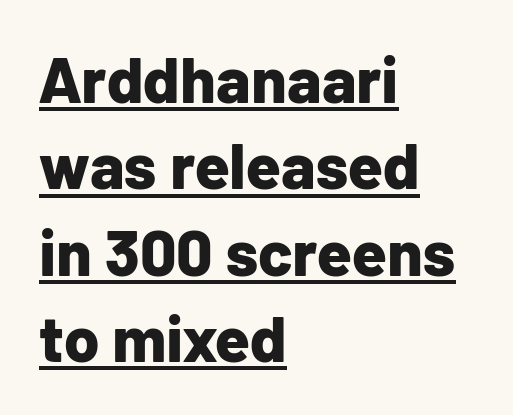
{"serif": "no", "italic": "no", "bold": "yes", "weight": "bold", "width": "normal", "stroke_contrast": "low", "x_height": "medium", "monospaced": "no", "underline": "yes", "align": "left", "line_spacing": "normal", "line_spacing_ratio": 1.35, "letter_spacing": "normal", "letter_spacing_em": 0.0, "glyph_px": 64}
